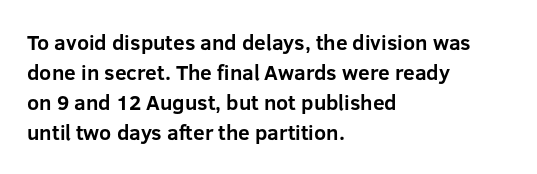
The font's upright variant was chosen for this text. These lines keep a tight, regular rhythm from letter to letter. Notice how thick the strokes are: this is what a full bold looks like. These lines sit exactly where default settings would place them.
